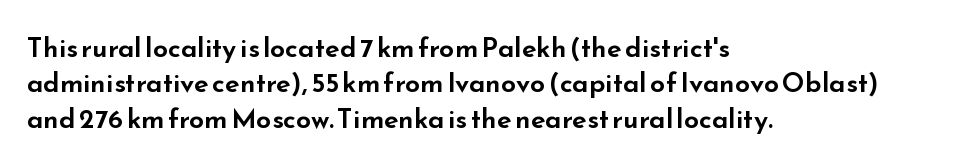
Interline gaps are of average width in this sample. The axis of the letterforms is exactly vertical. Casual observation: everything's shoved over to the left. These lines keep a tight, regular rhythm from letter to letter. Unmarked baselines from the first word to the last.
